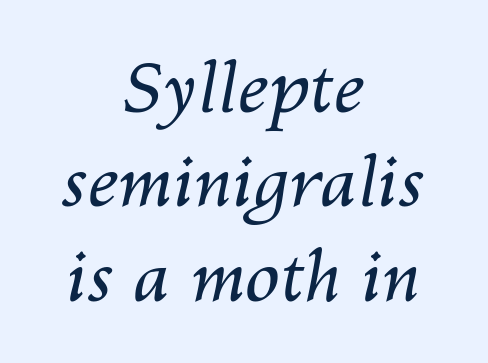
Q: Is the text bold? A: No.
Q: Is the text italic (slanted)? A: Yes, it leans right by about 10 degrees.
Q: Is the text underlined? A: No.
Q: How is the paragraph aligned? A: Centered.
Q: Is the spacing between letters normal or unusually wide? A: Normal.
Q: Is the spacing between lines tight, normal or loose? A: Normal.
Q: Width (condensed, normal, or wide)? A: Normal.
Q: Stroke contrast? A: Medium.
Q: x-height? A: Medium.
Q: Monospaced? A: No.
